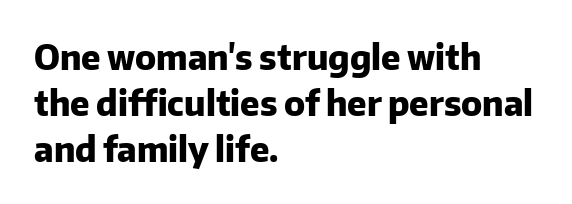
{"serif": "no", "italic": "no", "bold": "yes", "weight": "heavy", "width": "normal", "stroke_contrast": "low", "x_height": "medium", "monospaced": "no", "underline": "no", "align": "left", "line_spacing": "normal", "line_spacing_ratio": 1.35, "letter_spacing": "normal", "letter_spacing_em": 0.0, "glyph_px": 34}
